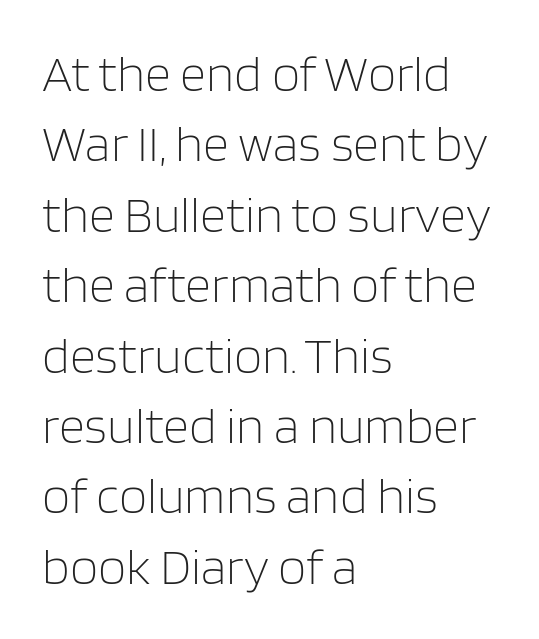
The setting favours the left margin, as ordinary paragraphs usually do. Note the varied advance widths — an 'i' is clearly narrower than an 'm'. The typography opts for an upright posture over an oblique one. You could call the tracking neutral — neither tight nor loose. Check the space under the baseline: it is left empty.
